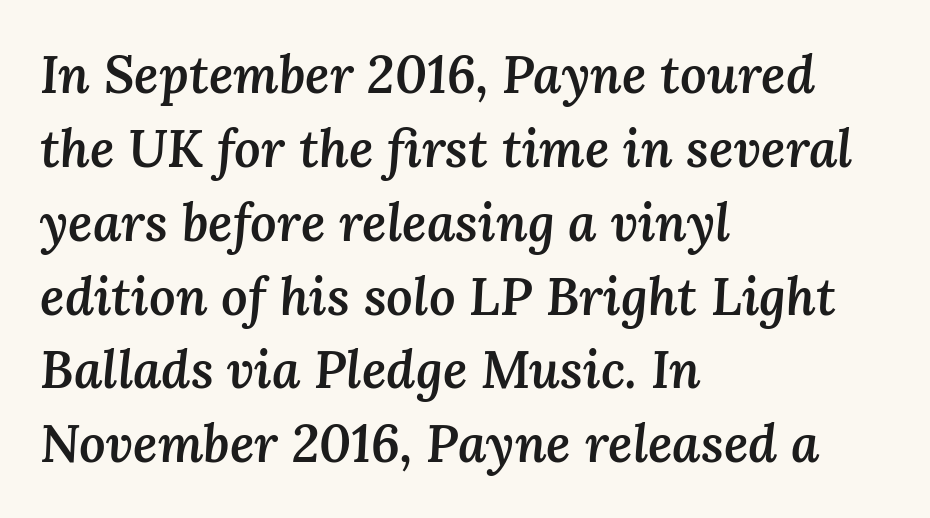
Weight check: semibold — heavier than regular, not quite bold. Successive baselines arrive at the customary interval. This sample has the flowing, uneven cadence of proportional lettering. The font's italic variant was chosen for this text. Compared with typical body copy, the letter spacing here is the same. Glance below the letters and you will spot only blank space.
